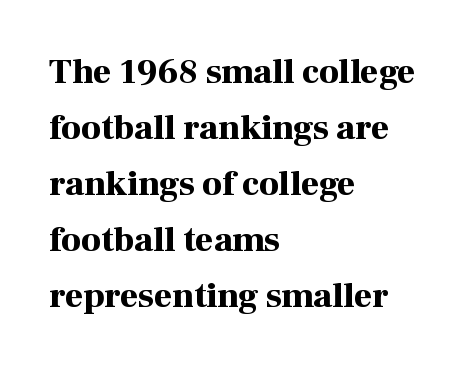
The passage shown is typed in a proportional face where columns would drift. Vertical spacing — default. Caption: standard tracking, unaltered. The space directly below the letters is spotless. Chunky letters — that's bold for sure. Posture: upright roman.
